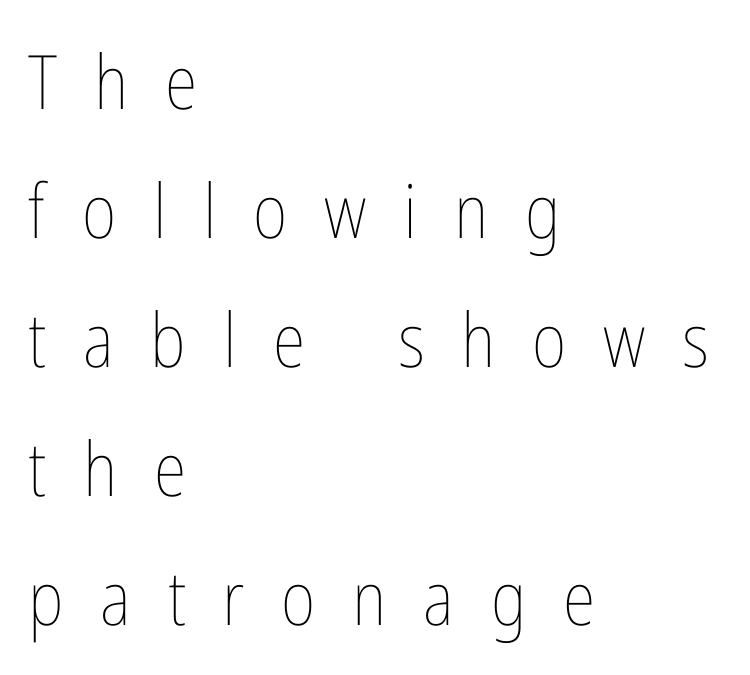
The image shows 75 px thin, condensed type, upright; set left-aligned, line spacing 1.72x, unusually wide letter spacing (+0.49 em), not underlined; low stroke contrast and a medium x-height.
